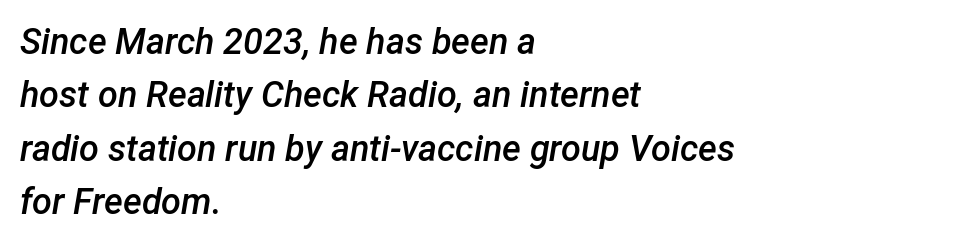
{"italic": "yes", "lean": "right", "slant_degrees": 12, "bold": "semi", "weight": "semibold", "width": "normal", "stroke_contrast": "low", "x_height": "medium", "monospaced": "no", "underline": "no", "align": "left", "line_spacing": "normal", "line_spacing_ratio": 1.48, "letter_spacing": "normal", "letter_spacing_em": 0.0, "glyph_px": 36}
